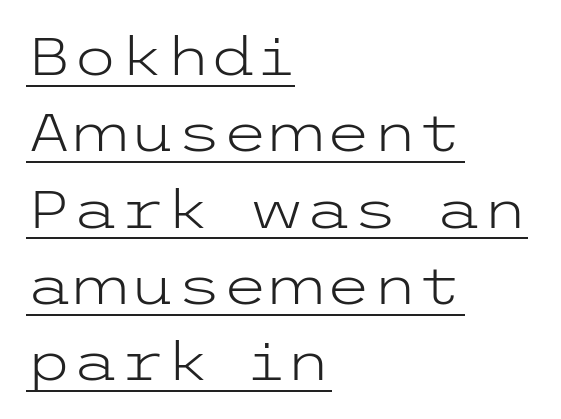
{"serif": "no", "italic": "no", "bold": "no", "weight": "light", "width": "wide", "stroke_contrast": "low", "x_height": "medium", "underline": "yes", "align": "left", "line_spacing": "normal", "line_spacing_ratio": 1.44, "letter_spacing": "normal", "letter_spacing_em": 0.0, "glyph_px": 53}
